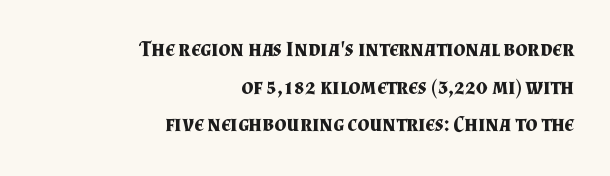
The text block is weighted toward the right margin, trailing off unevenly leftward. Short note: letters normally spaced. You'd pick this weight for a headline — it's a proper bold. Ascenders rise straight up at ninety degrees. The baseline area is clear.
